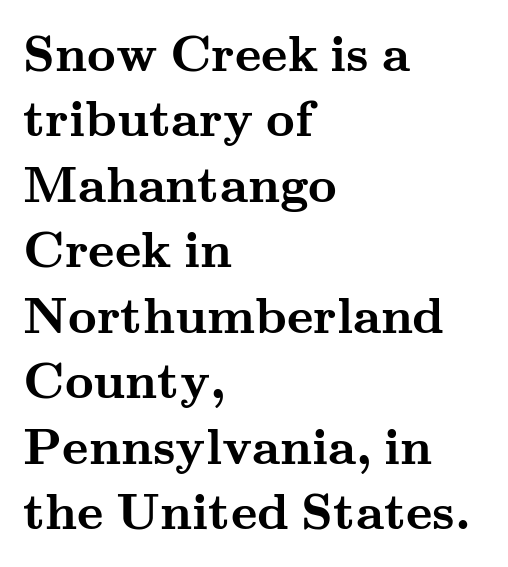
{"serif": "yes", "italic": "no", "bold": "yes", "weight": "semibold", "width": "wide", "stroke_contrast": "medium", "x_height": "small", "monospaced": "no", "underline": "no", "align": "left", "line_spacing": "normal", "line_spacing_ratio": 1.31, "letter_spacing": "normal", "letter_spacing_em": 0.0, "glyph_px": 50}
